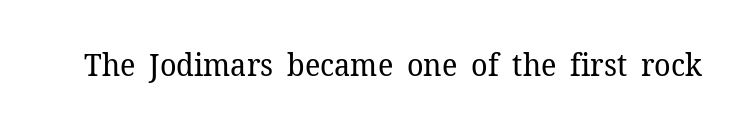
The image shows 31 px regular-weight serif type, upright; set normal letter spacing, not underlined; low stroke contrast and a medium x-height.
